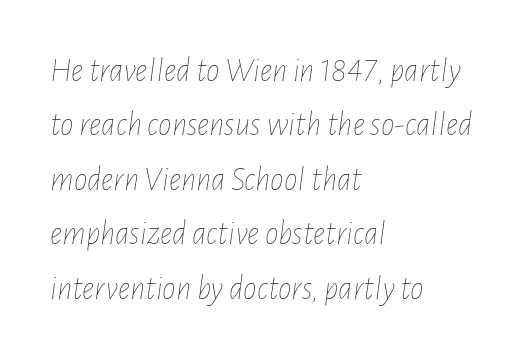
Q: Is the text bold? A: No.
Q: Is the text italic (slanted)? A: Yes, it leans right by about 7 degrees.
Q: Is the text underlined? A: No.
Q: How is the paragraph aligned? A: Left-aligned.
Q: Is the spacing between letters normal or unusually wide? A: Normal.
Q: Is the spacing between lines tight, normal or loose? A: Normal.
Q: Width (condensed, normal, or wide)? A: Condensed.
Q: Stroke contrast? A: Low.
Q: x-height? A: Medium.
Q: Monospaced? A: No.
